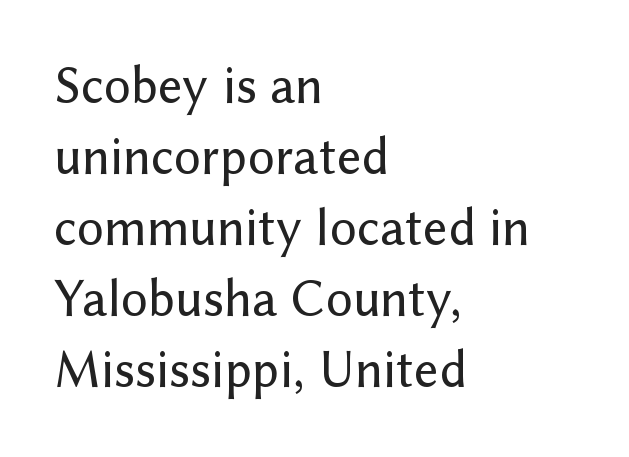
Q: Is the text italic (slanted)? A: No, it is upright.
Q: Is the typeface a serif or a sans-serif typeface? A: Sans-serif.
Q: Is the text underlined? A: No.
Q: How is the paragraph aligned? A: Left-aligned.
Q: Is the spacing between letters normal or unusually wide? A: Normal.
Q: Is the spacing between lines tight, normal or loose? A: Normal.
Q: Width (condensed, normal, or wide)? A: Normal.
Q: Stroke contrast? A: Low.
Q: x-height? A: Medium.
Q: Monospaced? A: No.
